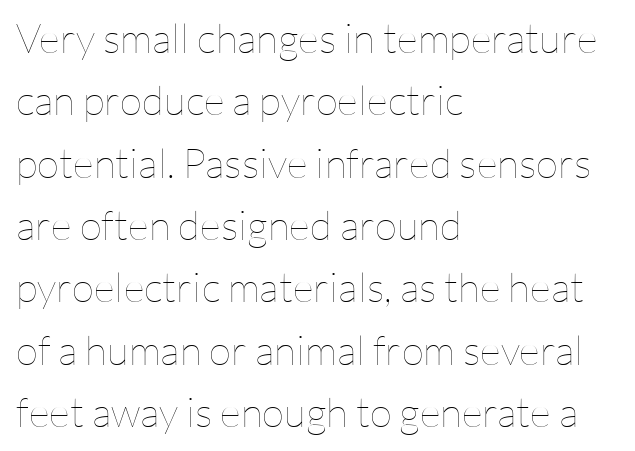
The image shows 41 px thin type, upright; set left-aligned, normal line spacing (1.52x), normal letter spacing, not underlined; low stroke contrast and a medium x-height.
